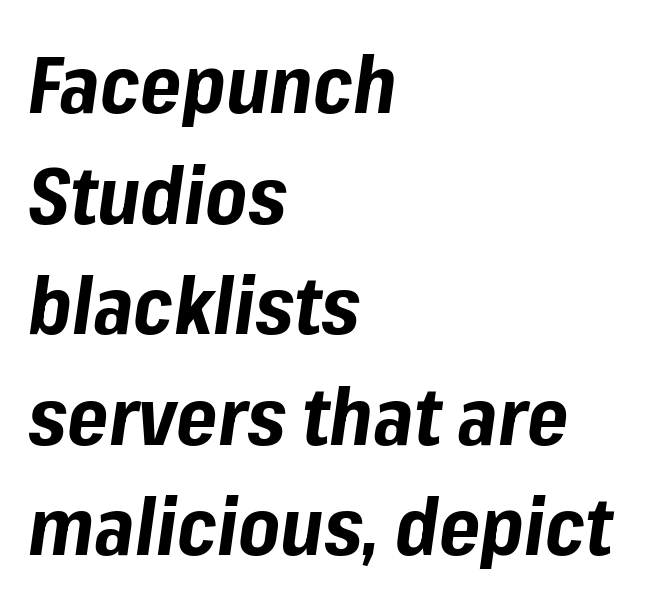
The space between consecutive lines is moderate. If you drew a ruler down the left edge, every line would touch it. Decoration check: the copy has no underline. Would a proofreader flag this as italicized? Yes. Students, note that the glyphs here touch the page at normal intervals. Heavy-handed strokes throughout: this text is bold.
